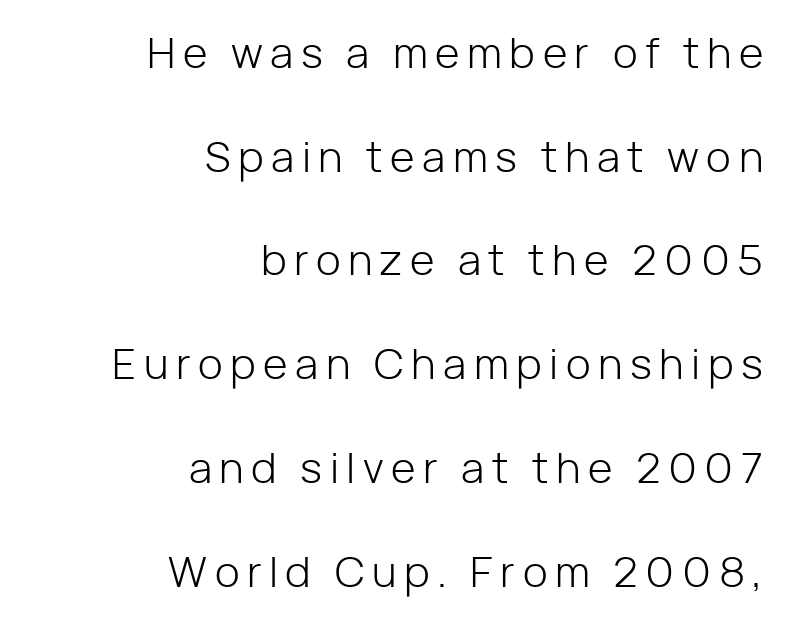
{"serif": "no", "italic": "no", "bold": "no", "weight": "light", "width": "normal", "stroke_contrast": "low", "x_height": "medium", "monospaced": "no", "underline": "no", "align": "right", "line_spacing": "loose", "line_spacing_ratio": 2.47, "glyph_px": 42}
